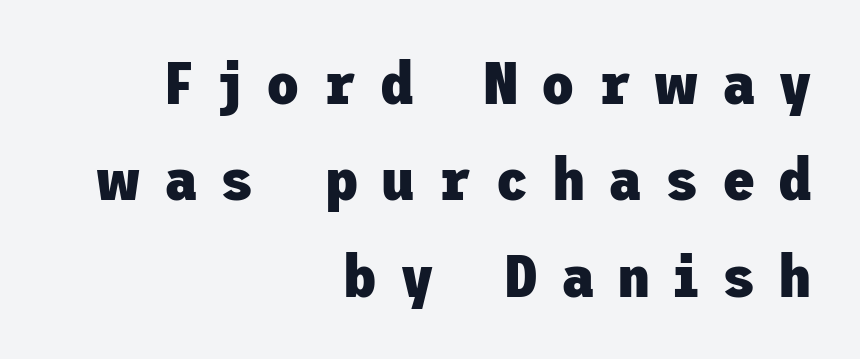
Q: Is the text bold? A: Yes.
Q: Is the text italic (slanted)? A: No, it is upright.
Q: Is the typeface a serif or a sans-serif typeface? A: Sans-serif.
Q: Is the text underlined? A: No.
Q: How is the paragraph aligned? A: Right-aligned.
Q: Is the spacing between letters normal or unusually wide? A: Unusually wide.
Q: Is the spacing between lines tight, normal or loose? A: Normal.
Q: Width (condensed, normal, or wide)? A: Normal.
Q: Stroke contrast? A: Low.
Q: x-height? A: Medium.
